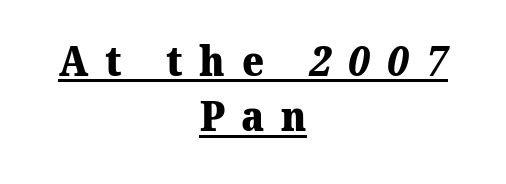
The image shows 42 px heavy serif type; set centered, normal line spacing (1.32x), unusually wide letter spacing (+0.4 em), underlined; medium stroke contrast and a medium x-height.
